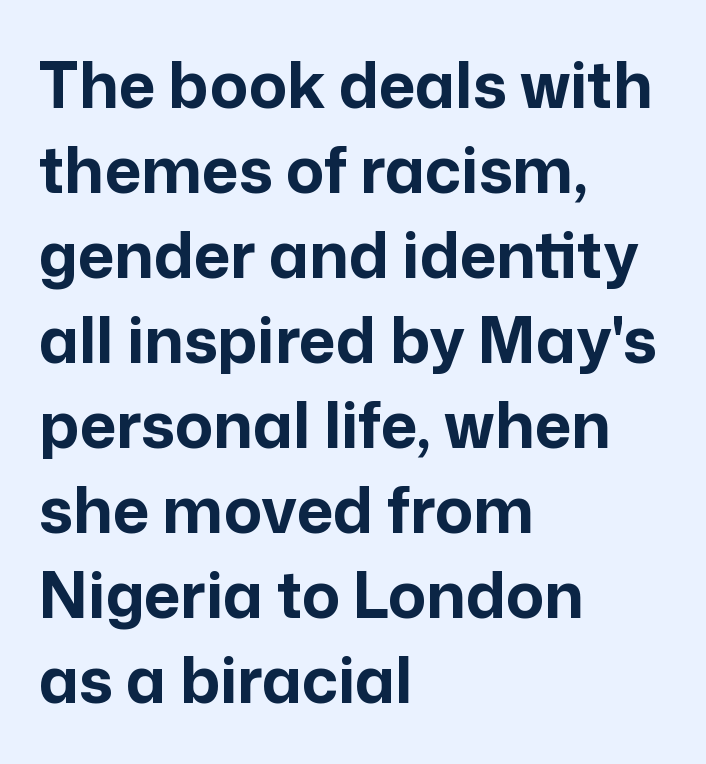
Q: Is the text bold? A: Yes.
Q: Is the text italic (slanted)? A: No, it is upright.
Q: Is the typeface a serif or a sans-serif typeface? A: Sans-serif.
Q: Is the text underlined? A: No.
Q: How is the paragraph aligned? A: Left-aligned.
Q: Is the spacing between letters normal or unusually wide? A: Normal.
Q: Is the spacing between lines tight, normal or loose? A: Normal.
Q: Width (condensed, normal, or wide)? A: Normal.
Q: Stroke contrast? A: Low.
Q: x-height? A: Medium.
Q: Monospaced? A: No.
